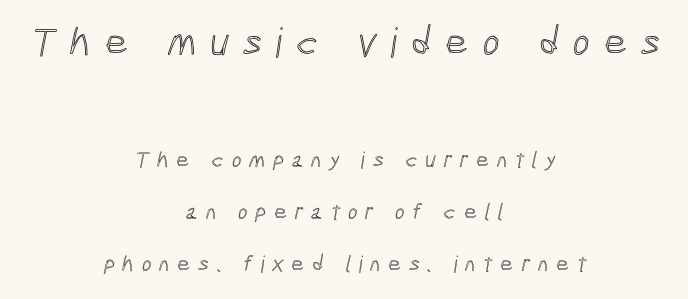
{"width": "condensed", "x_height": "medium", "monospaced": "no", "underline": "no", "align": "center", "line_spacing": "loose", "line_spacing_ratio": 2.27, "letter_spacing": "wide", "letter_spacing_em": 0.33, "larger_block": "first", "size_ratio": 1.78, "glyph_px": 41}
